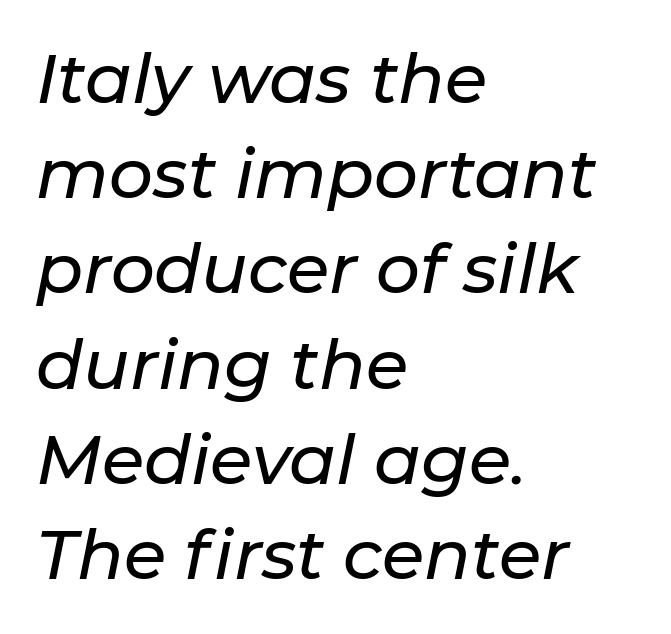
The image shows 69 px text type, italic (leaning right); set left-aligned, normal line spacing (1.38x), normal letter spacing, not underlined; low stroke contrast and a medium x-height.
